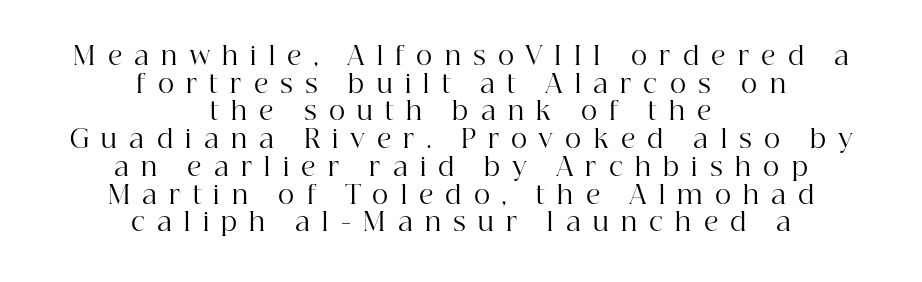
Q: Is the text bold? A: No.
Q: Is the text italic (slanted)? A: No, it is upright.
Q: Is the text underlined? A: No.
Q: How is the paragraph aligned? A: Centered.
Q: Is the spacing between letters normal or unusually wide? A: Unusually wide.
Q: Is the spacing between lines tight, normal or loose? A: Tight.
